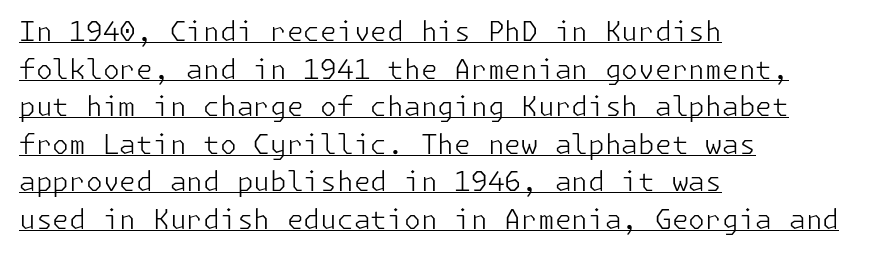
Q: Is the text bold? A: No.
Q: Is the text italic (slanted)? A: No, it is upright.
Q: Is the text underlined? A: Yes.
Q: How is the paragraph aligned? A: Left-aligned.
Q: Is the spacing between letters normal or unusually wide? A: Normal.
Q: Is the spacing between lines tight, normal or loose? A: Normal.
